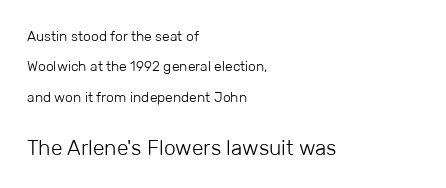
The image shows 21 px text type, upright; set left-aligned, loose line spacing (2.17x), normal letter spacing, not underlined; the second (bottom) block is 1.5x larger.
